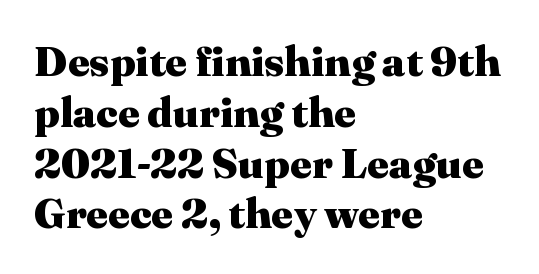
The image shows 42 px heavy serif type, upright; set left-aligned, line spacing 1.21x, normal letter spacing, not underlined; medium stroke contrast and a medium x-height.
